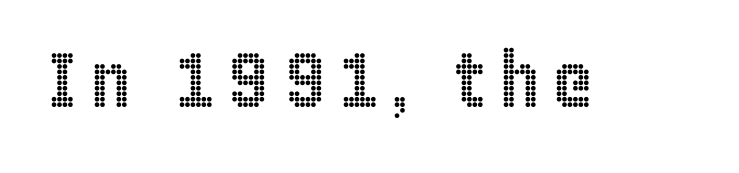
Looks like regular typesetting: each glyph gets only the width it needs. The zone under the glyphs is completely vacant. Italic? Not at all — the glyphs are vertical.
